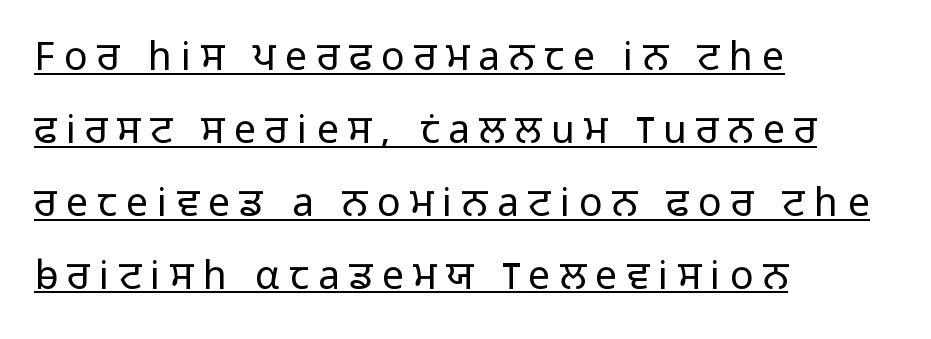
{"serif": "no", "italic": "no", "bold": "no", "weight": "light", "width": "normal", "stroke_contrast": "low", "x_height": "medium", "monospaced": "no", "underline": "yes", "align": "left", "line_spacing_ratio": 1.87, "letter_spacing": "wide", "letter_spacing_em": 0.24, "glyph_px": 39}
